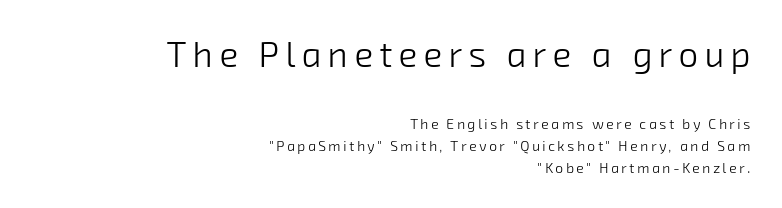
Larger block? The one above; the one below is distinctly smaller. Character widths vary here, with narrow letters taking less room than wide ones. This rendering features lettering with no underline. The compositor pushed each line to the right boundary. Stroke terminals: plain, sans-serif.
